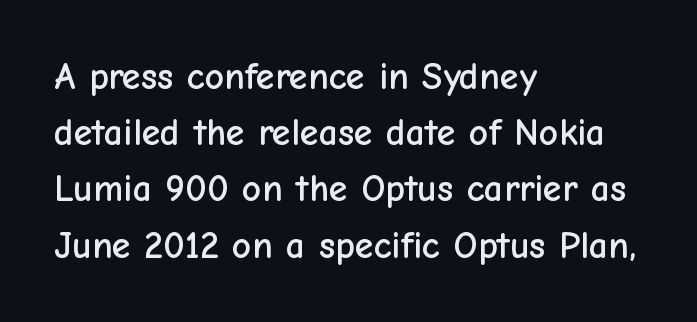
The image shows 38 px sans-serif type, upright; set left-aligned, normal line spacing (1.48x), normal letter spacing, not underlined; low stroke contrast and a medium x-height.
